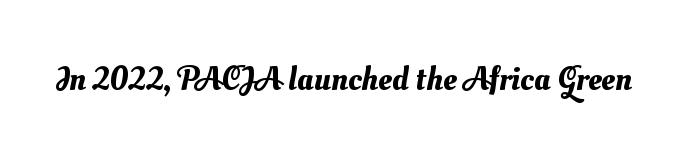
The image shows 34 px text type; set normal letter spacing, not underlined; medium stroke contrast and a small x-height.
